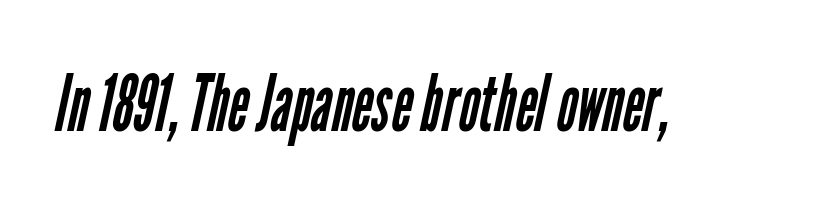
Do the characters align in a grid? No, the font is proportional. This is sans-serif lettering, the kind often seen on screens and signage. Tracking here is standard; glyphs follow each other at the usual distance. Ink coverage per letter is moderate at most.
